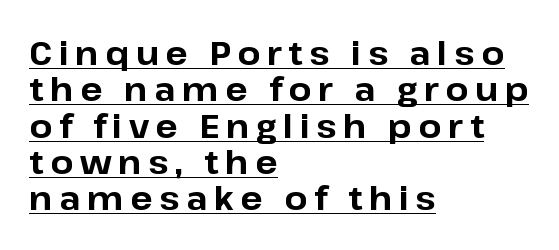
{"serif": "no", "italic": "no", "bold": "yes", "weight": "bold", "width": "normal", "stroke_contrast": "low", "x_height": "medium", "monospaced": "no", "underline": "yes", "align": "left", "line_spacing": "tight", "line_spacing_ratio": 1.1, "letter_spacing": "wide", "letter_spacing_em": 0.2, "glyph_px": 33}
